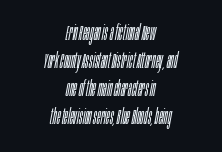
Q: Is the text bold? A: No.
Q: Is the text italic (slanted)? A: Yes, it leans right by about 10 degrees.
Q: Is the text underlined? A: No.
Q: How is the paragraph aligned? A: Centered.
Q: Is the spacing between letters normal or unusually wide? A: Normal.
Q: Is the spacing between lines tight, normal or loose? A: Normal.
